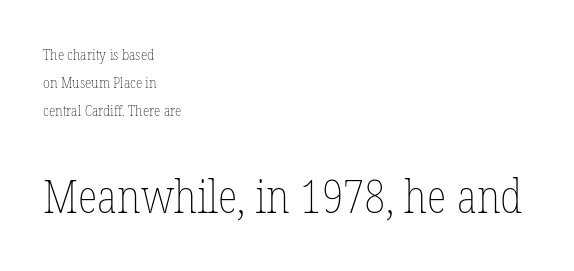
Every row of glyphs begins at an identical x-position on the left. Small over large — that's the arrangement of the two blocks here. Bare-footed words on every line. Is this a heavy cut? Hardly; it is regular or lighter. The letters stand upright; this is a roman face.
